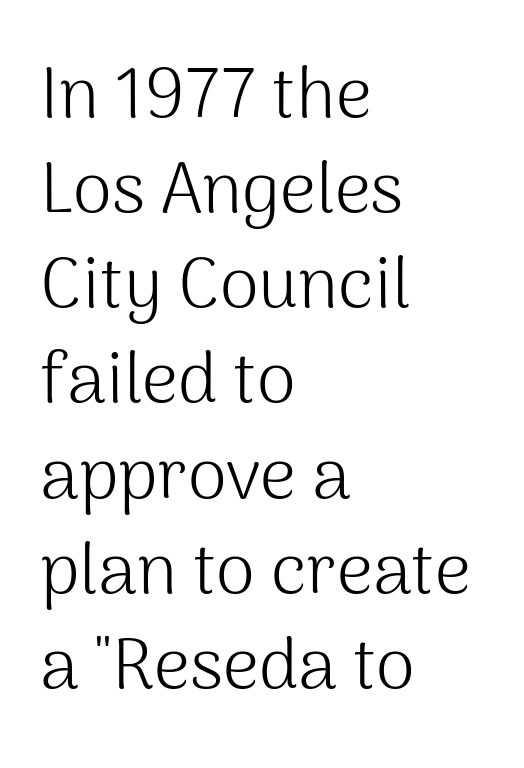
The image shows 71 px light sans-serif type, upright; set left-aligned, normal line spacing (1.34x), normal letter spacing, not underlined; medium stroke contrast and a medium x-height.
